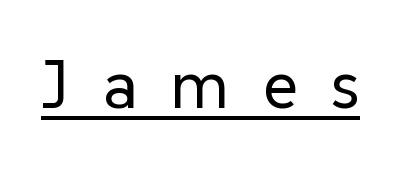
{"serif": "no", "italic": "no", "bold": "no", "weight": "regular", "width": "normal", "stroke_contrast": "low", "x_height": "medium", "monospaced": "no", "underline": "yes", "letter_spacing": "wide", "letter_spacing_em": 0.49, "glyph_px": 68}
